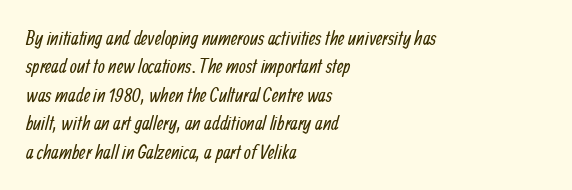
Q: Is the text bold? A: No.
Q: Is the text underlined? A: No.
Q: How is the paragraph aligned? A: Left-aligned.
Q: Is the spacing between letters normal or unusually wide? A: Normal.
Q: Is the spacing between lines tight, normal or loose? A: Normal.
